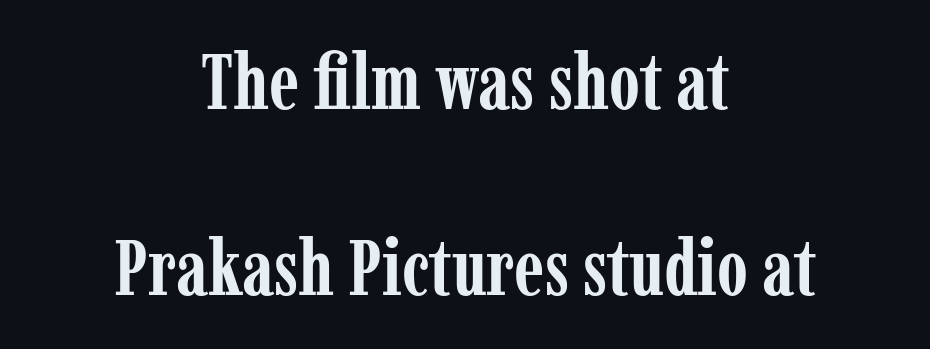
{"serif": "yes", "italic": "no", "bold": "yes", "weight": "semibold", "width": "condensed", "stroke_contrast": "low", "x_height": "medium", "monospaced": "no", "underline": "no", "align": "center", "line_spacing": "loose", "line_spacing_ratio": 2.36, "letter_spacing": "normal", "letter_spacing_em": 0.0, "glyph_px": 79}
